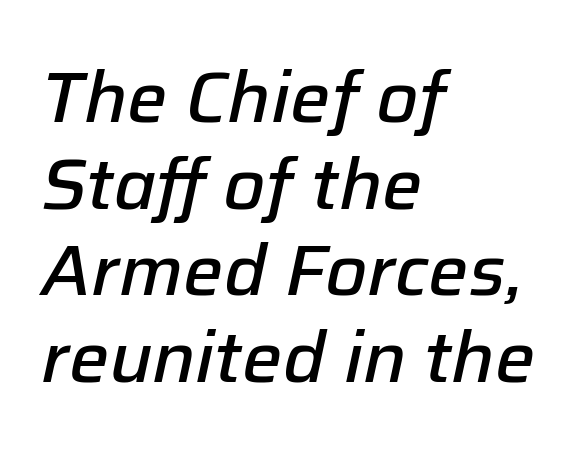
{"italic": "yes", "lean": "right", "slant_degrees": 12, "bold": "semi", "weight": "semibold", "width": "normal", "stroke_contrast": "low", "x_height": "medium", "monospaced": "no", "underline": "no", "align": "left", "line_spacing_ratio": 1.22, "letter_spacing": "normal", "letter_spacing_em": 0.0, "glyph_px": 71}
